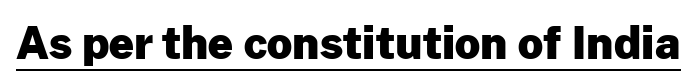
Q: Is the text bold? A: Yes.
Q: Is the text italic (slanted)? A: No, it is upright.
Q: Is the typeface a serif or a sans-serif typeface? A: Sans-serif.
Q: Is the text underlined? A: Yes.
Q: Is the spacing between letters normal or unusually wide? A: Normal.
Q: Width (condensed, normal, or wide)? A: Normal.
Q: Stroke contrast? A: Low.
Q: x-height? A: Medium.
Q: Monospaced? A: No.
